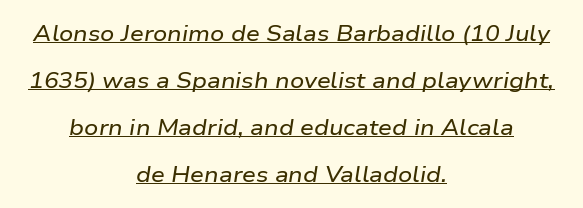
{"italic": "yes", "lean": "right", "slant_degrees": 9, "underline": "yes", "align": "center", "line_spacing": "loose", "line_spacing_ratio": 2.13, "letter_spacing": "normal", "letter_spacing_em": 0.0, "glyph_px": 22}
